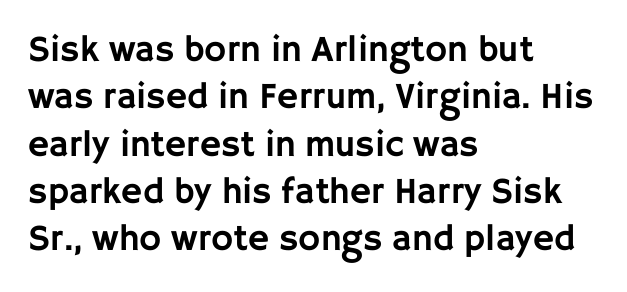
Q: Is the text italic (slanted)? A: No, it is upright.
Q: Is the typeface a serif or a sans-serif typeface? A: Sans-serif.
Q: Is the text underlined? A: No.
Q: How is the paragraph aligned? A: Left-aligned.
Q: Is the spacing between letters normal or unusually wide? A: Normal.
Q: Is the spacing between lines tight, normal or loose? A: Normal.
Q: Width (condensed, normal, or wide)? A: Normal.
Q: Stroke contrast? A: Low.
Q: x-height? A: Large.
Q: Monospaced? A: No.
